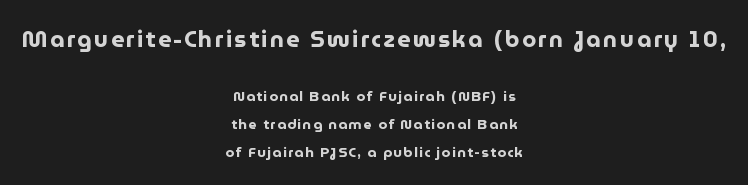
The image shows 23 px bold type, upright; set centered, loose line spacing (2.0x), not underlined; the first (top) block is 1.64x larger.
